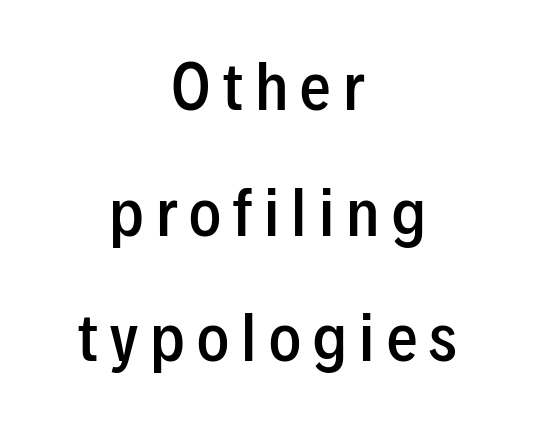
The image shows 61 px semibold, condensed sans-serif type, upright; set centered, loose line spacing (2.06x), unusually wide letter spacing (+0.2 em), not underlined; low stroke contrast and a medium x-height.
